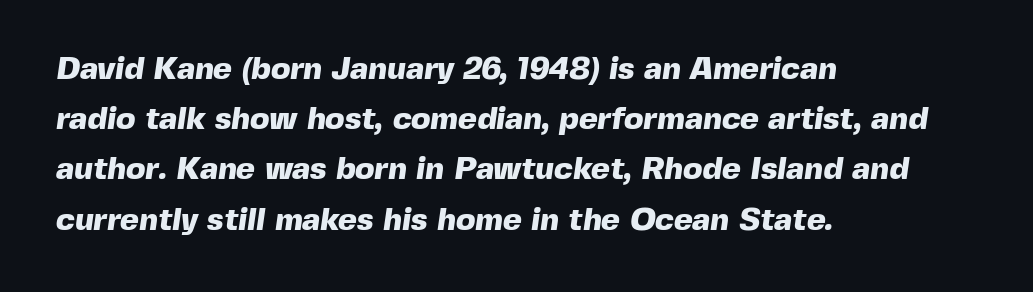
Q: Is the text bold? A: Yes.
Q: Is the typeface a serif or a sans-serif typeface? A: Sans-serif.
Q: Is the text underlined? A: No.
Q: How is the paragraph aligned? A: Left-aligned.
Q: Is the spacing between letters normal or unusually wide? A: Normal.
Q: Is the spacing between lines tight, normal or loose? A: Normal.
Q: Width (condensed, normal, or wide)? A: Normal.
Q: x-height? A: Medium.
Q: Monospaced? A: No.
